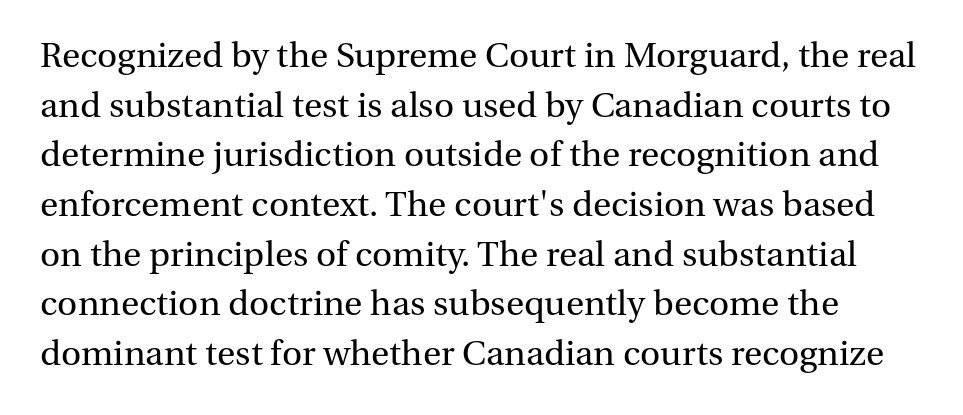
Q: Is the text bold? A: No.
Q: Is the text italic (slanted)? A: No, it is upright.
Q: Is the typeface a serif or a sans-serif typeface? A: Serif.
Q: Is the text underlined? A: No.
Q: Is the spacing between letters normal or unusually wide? A: Normal.
Q: Is the spacing between lines tight, normal or loose? A: Normal.
Q: Width (condensed, normal, or wide)? A: Normal.
Q: Stroke contrast? A: Medium.
Q: x-height? A: Medium.
Q: Monospaced? A: No.
